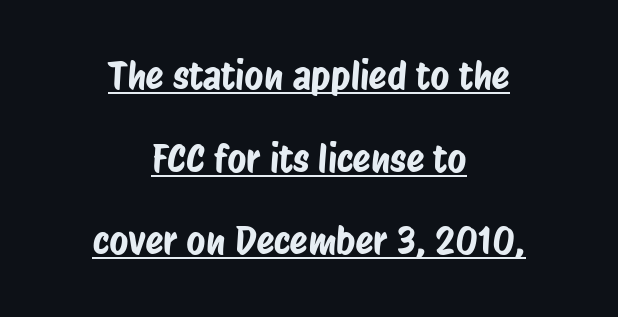
Q: Is the typeface a serif or a sans-serif typeface? A: Sans-serif.
Q: Is the text underlined? A: Yes.
Q: How is the paragraph aligned? A: Centered.
Q: Is the spacing between letters normal or unusually wide? A: Normal.
Q: Is the spacing between lines tight, normal or loose? A: Loose.
Q: Width (condensed, normal, or wide)? A: Condensed.
Q: Stroke contrast? A: Low.
Q: x-height? A: Large.
Q: Monospaced? A: No.
